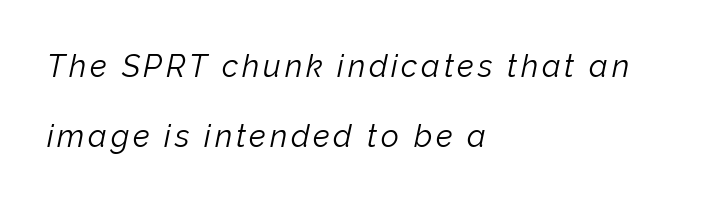
{"italic": "yes", "lean": "right", "slant_degrees": 12, "bold": "no", "weight": "light", "width": "normal", "stroke_contrast": "low", "x_height": "medium", "monospaced": "no", "underline": "no", "align": "left", "line_spacing": "loose", "line_spacing_ratio": 2.27, "glyph_px": 31}
